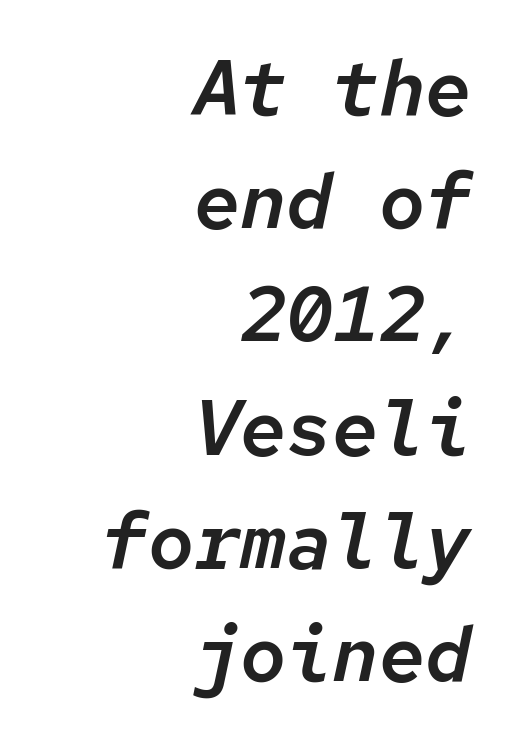
{"italic": "yes", "lean": "right", "slant_degrees": 12, "width": "normal", "stroke_contrast": "low", "x_height": "medium", "monospaced": "yes", "underline": "no", "align": "right", "line_spacing": "normal", "line_spacing_ratio": 1.47, "letter_spacing": "normal", "letter_spacing_em": 0.0, "glyph_px": 77}
